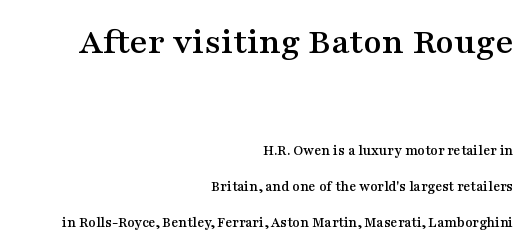
The image shows 38 px wide serif type, upright; set right-aligned, loose line spacing (2.41x), normal letter spacing, not underlined; the first (top) block is 2.53x larger; medium stroke contrast and a medium x-height.
